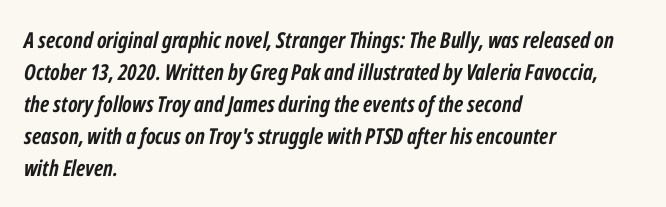
{"italic": "yes", "lean": "right", "slant_degrees": 12, "bold": "yes", "underline": "no", "align": "left", "line_spacing": "normal", "line_spacing_ratio": 1.45, "letter_spacing": "normal", "letter_spacing_em": 0.0, "glyph_px": 22}
